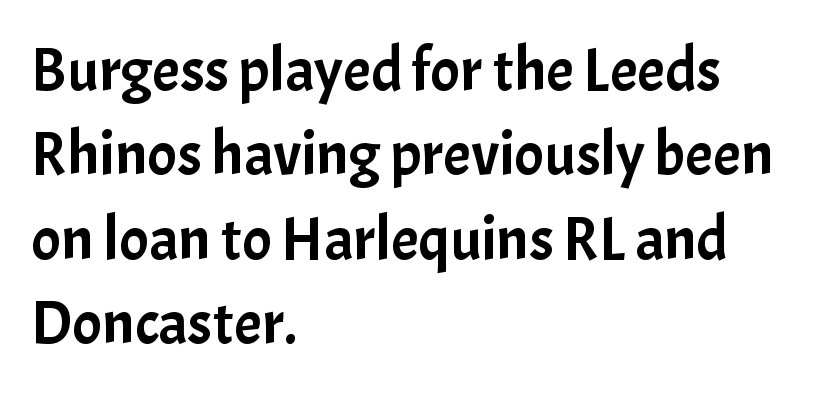
The image shows 62 px sans-serif type, upright; set left-aligned, normal line spacing (1.36x), normal letter spacing, not underlined; low stroke contrast and a medium x-height.
